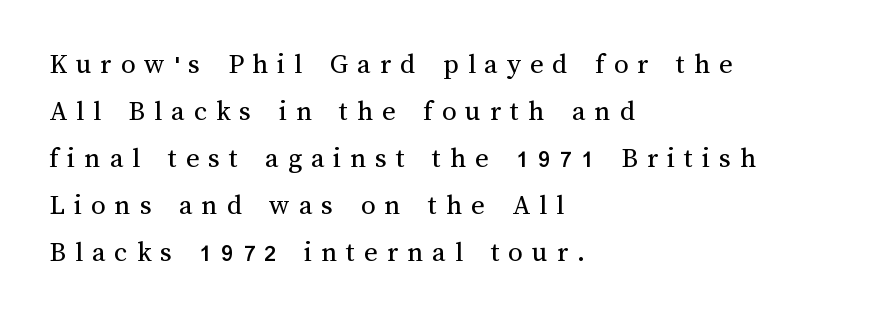
Underline: absent. Is this a heavy cut? Hardly; it is regular or lighter. Notice how the passage keeps a crisp vertical edge on the left only. Interline gaps are of average width in this sample. You could not count columns in this text — the font is proportionally spaced.
